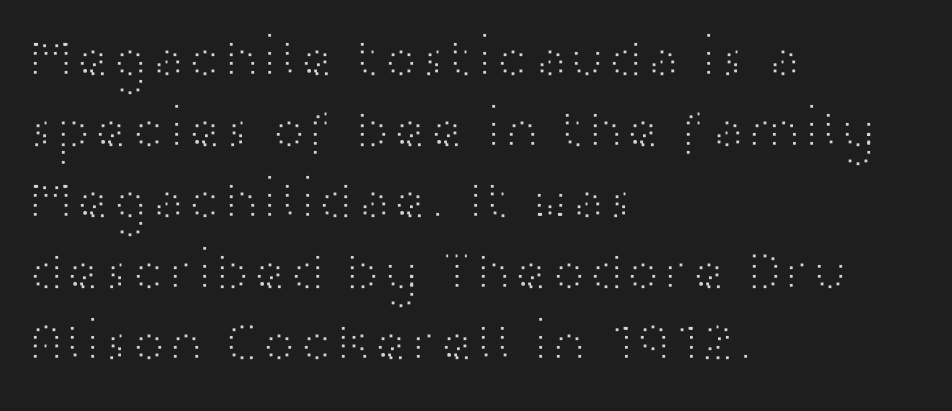
Q: Is the text bold? A: No.
Q: Is the text italic (slanted)? A: No, it is upright.
Q: Is the typeface a serif or a sans-serif typeface? A: Sans-serif.
Q: Is the text underlined? A: No.
Q: How is the paragraph aligned? A: Left-aligned.
Q: Is the spacing between letters normal or unusually wide? A: Normal.
Q: Is the spacing between lines tight, normal or loose? A: Normal.
Q: Width (condensed, normal, or wide)? A: Wide.
Q: Stroke contrast? A: High.
Q: x-height? A: Medium.
Q: Monospaced? A: No.
